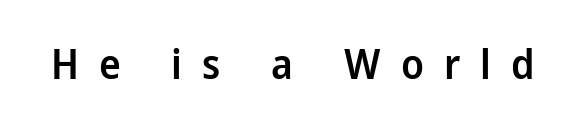
In terms of letterspacing, this is a distinctly airy, spread setting. Ordinary non-slanted type is in use. The passage shown is typed in a proportional face where columns would drift. Type without underlining. Heft: intermediate — a semibold.
